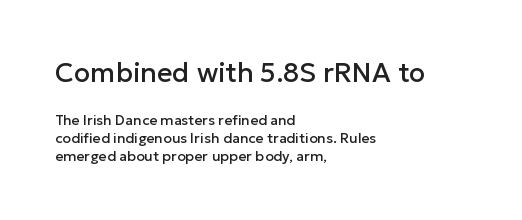
Just letters on the line, the space beneath them empty. Caption: multi-line text, flush left, ragged right. Look at the glyph heights: the upper group is clearly the bigger setting. Between one letter and the next there's only the usual sliver of space. Does the leading feel generous? No, just average. Italic? Not at all — the glyphs are vertical.
